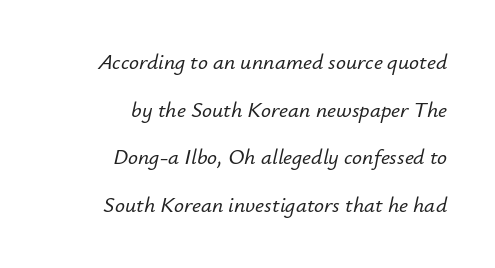
Q: Is the text italic (slanted)? A: Yes, it leans right by about 12 degrees.
Q: Is the text underlined? A: No.
Q: How is the paragraph aligned? A: Right-aligned.
Q: Is the spacing between letters normal or unusually wide? A: Normal.
Q: Is the spacing between lines tight, normal or loose? A: Loose.
